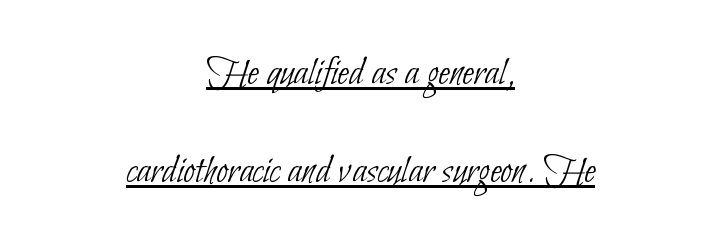
{"serif": "no", "bold": "no", "weight": "thin", "width": "condensed", "stroke_contrast": "low", "x_height": "small", "monospaced": "no", "underline": "yes", "align": "center", "line_spacing": "loose", "line_spacing_ratio": 2.34, "letter_spacing": "normal", "letter_spacing_em": 0.0, "glyph_px": 42}
